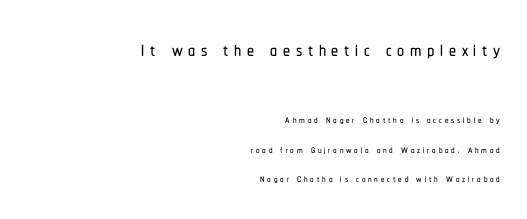
Q: Is the text italic (slanted)? A: No, it is upright.
Q: Is the typeface a serif or a sans-serif typeface? A: Sans-serif.
Q: Is the text underlined? A: No.
Q: How is the paragraph aligned? A: Right-aligned.
Q: Is the spacing between letters normal or unusually wide? A: Unusually wide.
Q: Is the spacing between lines tight, normal or loose? A: Loose.
Q: Which block of text is set in a larger size, the first (top) or the second (bottom)? A: The first (top) one.
Q: Width (condensed, normal, or wide)? A: Condensed.
Q: Stroke contrast? A: Low.
Q: x-height? A: Medium.
Q: Monospaced? A: No.
